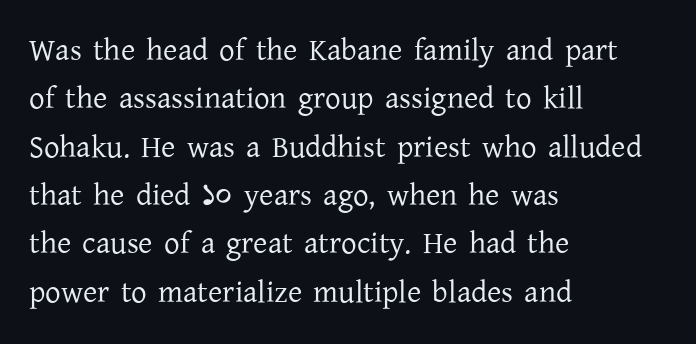
{"serif": "yes", "italic": "no", "bold": "no", "weight": "regular", "width": "normal", "stroke_contrast": "low", "x_height": "medium", "monospaced": "no", "underline": "no", "align": "left", "line_spacing": "normal", "line_spacing_ratio": 1.56, "letter_spacing": "normal", "letter_spacing_em": 0.0, "glyph_px": 31}
